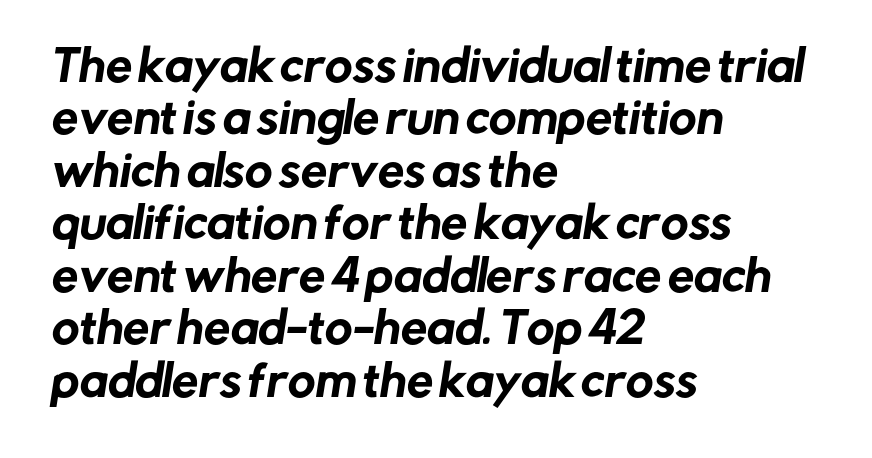
Whoever set this chose a conventional vertical rhythm. Observe the absence of serifs on each vertical stroke in this sample. Line starts are locked; line ends wander. Each row of text sits above clean, open space.
